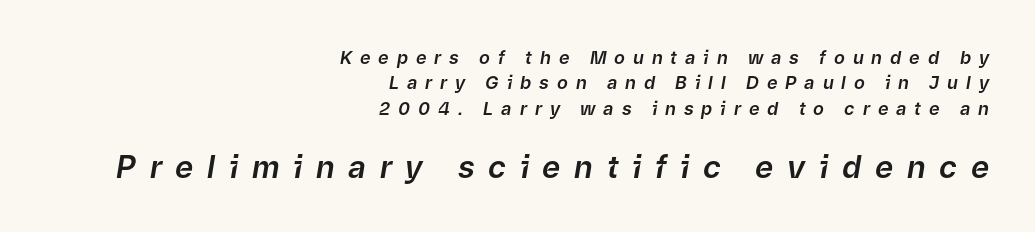
Quick note: interline space is typical. The passage shown has open, widely tracked lettering throughout. Line ends are locked; line starts wander. Looking at the ascenders, they clearly lean. The strip under each line holds only bare page.
